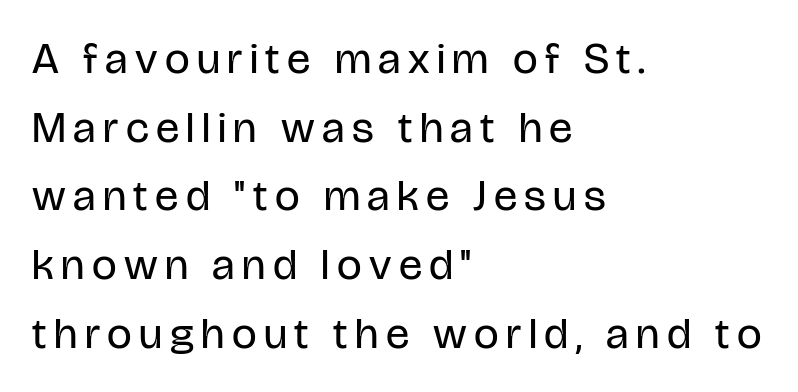
Q: Is the text bold? A: No.
Q: Is the text italic (slanted)? A: No, it is upright.
Q: Is the typeface a serif or a sans-serif typeface? A: Sans-serif.
Q: Is the text underlined? A: No.
Q: How is the paragraph aligned? A: Left-aligned.
Q: Is the spacing between lines tight, normal or loose? A: Normal.
Q: Width (condensed, normal, or wide)? A: Condensed.
Q: Stroke contrast? A: Low.
Q: x-height? A: Large.
Q: Monospaced? A: No.
